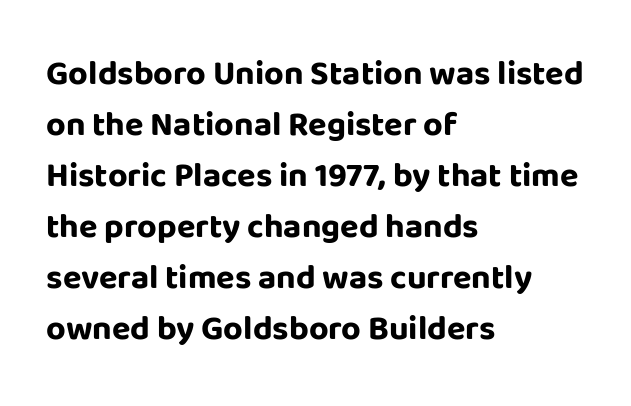
Leading: standard. Tall strokes in this sample are plumb rather than angled. Looks like regular typesetting: each glyph gets only the width it needs. These lines keep a tight, regular rhythm from letter to letter. The text block is weighted toward the left margin, trailing off unevenly rightward. Descenders hang freely into open space.
